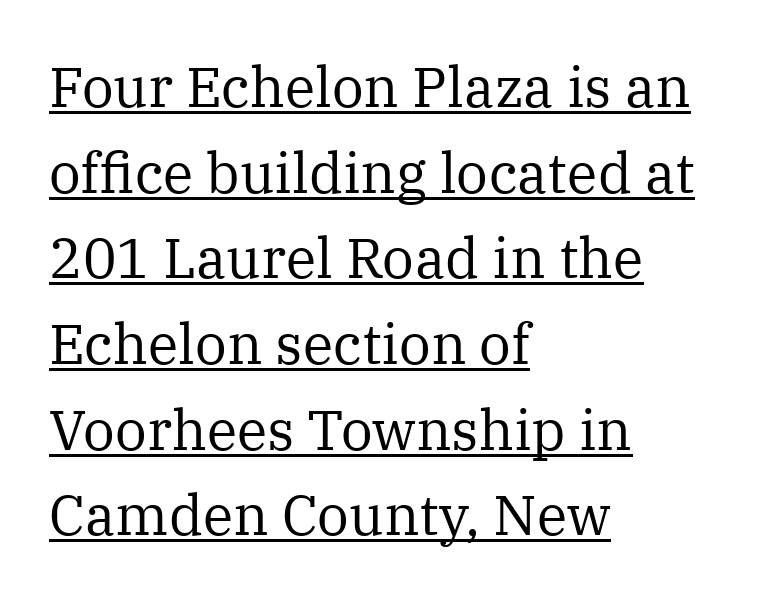
Q: Is the text bold? A: No.
Q: Is the text italic (slanted)? A: No, it is upright.
Q: Is the typeface a serif or a sans-serif typeface? A: Serif.
Q: Is the text underlined? A: Yes.
Q: How is the paragraph aligned? A: Left-aligned.
Q: Is the spacing between letters normal or unusually wide? A: Normal.
Q: Is the spacing between lines tight, normal or loose? A: Normal.
Q: Width (condensed, normal, or wide)? A: Normal.
Q: Stroke contrast? A: Medium.
Q: x-height? A: Medium.
Q: Monospaced? A: No.
